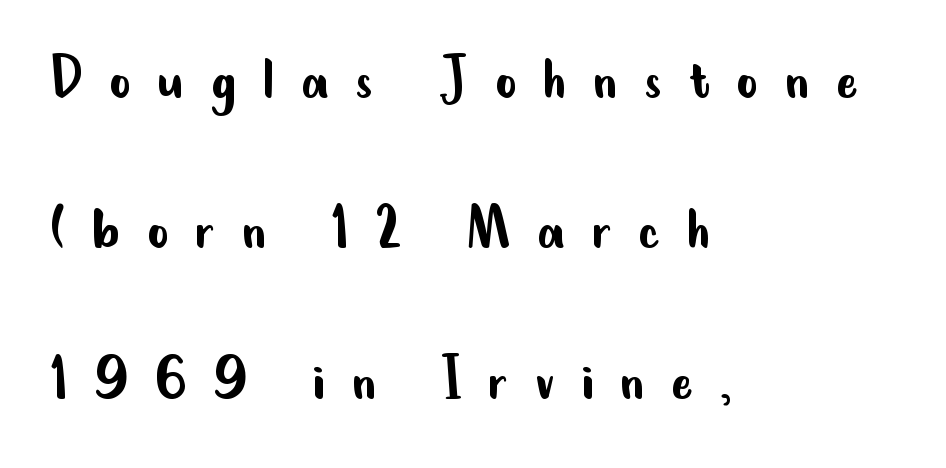
Q: Is the text bold? A: No.
Q: Is the text italic (slanted)? A: No, it is upright.
Q: Is the typeface a serif or a sans-serif typeface? A: Sans-serif.
Q: Is the text underlined? A: No.
Q: How is the paragraph aligned? A: Left-aligned.
Q: Is the spacing between letters normal or unusually wide? A: Unusually wide.
Q: Is the spacing between lines tight, normal or loose? A: Loose.
Q: Width (condensed, normal, or wide)? A: Condensed.
Q: Stroke contrast? A: Low.
Q: x-height? A: Small.
Q: Monospaced? A: No.
